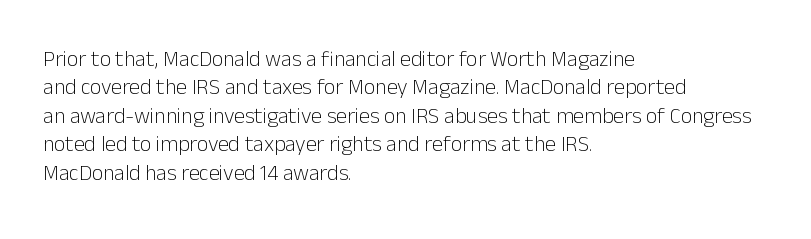
Rule under the text: the space is simply empty. Honestly, the letter spacing is just normal — you wouldn't notice it. The font's upright variant was chosen for this text. The strokes are not fattened; the text isn't bold. Layout note: lines flush left. The designer left line spacing at the default.
